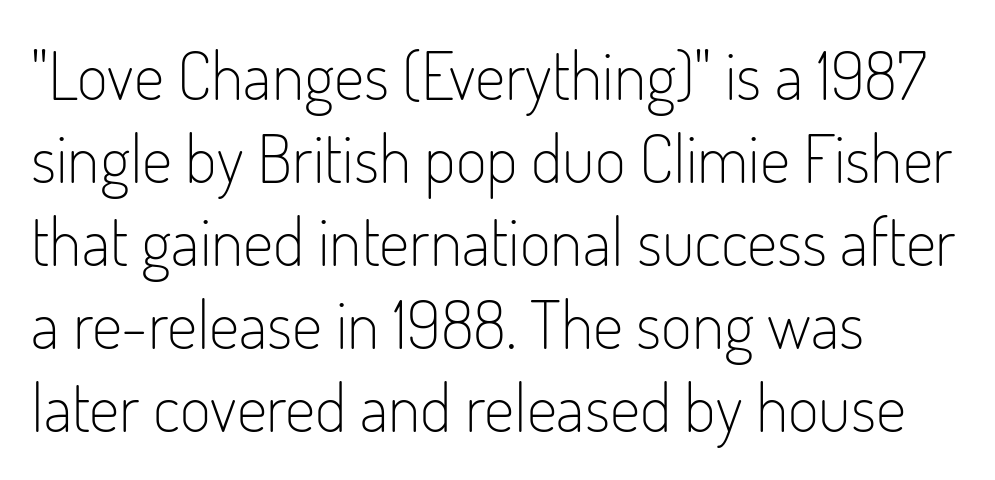
The image shows 67 px light, condensed sans-serif type, upright; set left-aligned, line spacing 1.24x, normal letter spacing, not underlined; low stroke contrast and a small x-height.
